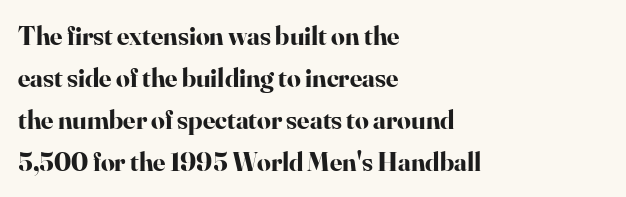
{"italic": "no", "bold": "yes", "underline": "no", "align": "left", "line_spacing": "normal", "line_spacing_ratio": 1.56, "letter_spacing": "normal", "letter_spacing_em": 0.0, "glyph_px": 27}
